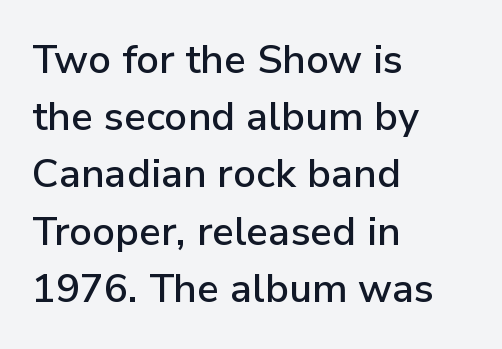
{"serif": "no", "italic": "no", "width": "normal", "stroke_contrast": "low", "x_height": "medium", "monospaced": "no", "underline": "no", "align": "left", "line_spacing": "normal", "line_spacing_ratio": 1.43, "letter_spacing": "normal", "letter_spacing_em": 0.0, "glyph_px": 40}
